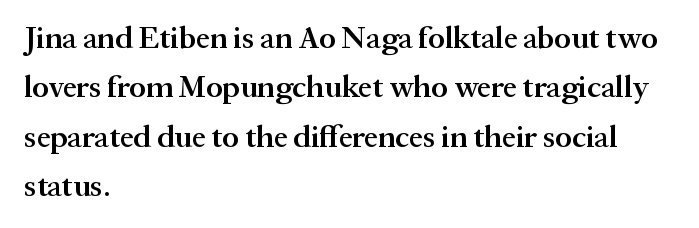
The lines are quadded left. Look at the tracking — it's just the regular setting, nothing added. The passage shown is typed in a proportional face where columns would drift. The axis of the letterforms is exactly vertical.
